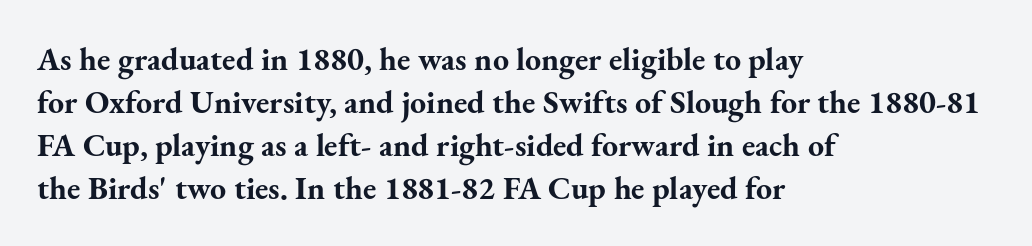
The image shows 32 px bold serif type, upright; set left-aligned, normal line spacing (1.34x), normal letter spacing, not underlined; medium stroke contrast and a small x-height.
